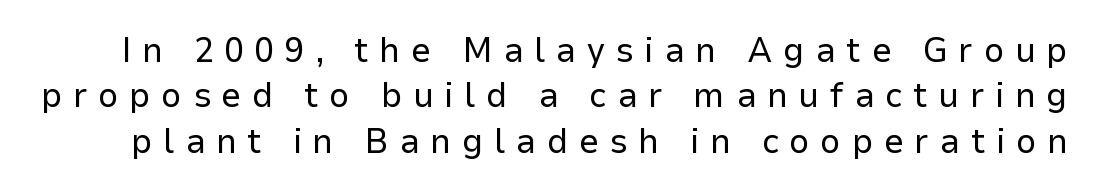
{"serif": "no", "italic": "no", "bold": "no", "weight": "regular", "width": "normal", "stroke_contrast": "low", "x_height": "medium", "monospaced": "no", "underline": "no", "line_spacing": "normal", "line_spacing_ratio": 1.26, "letter_spacing": "wide", "letter_spacing_em": 0.29, "glyph_px": 36}
